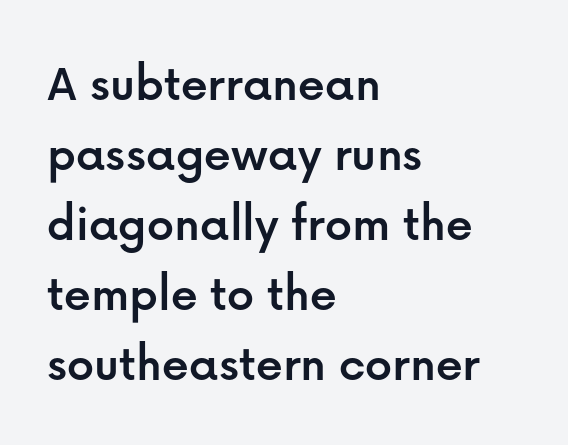
{"serif": "no", "italic": "no", "width": "normal", "stroke_contrast": "low", "x_height": "medium", "monospaced": "no", "underline": "no", "align": "left", "line_spacing": "normal", "line_spacing_ratio": 1.32, "letter_spacing": "normal", "letter_spacing_em": 0.0, "glyph_px": 53}
